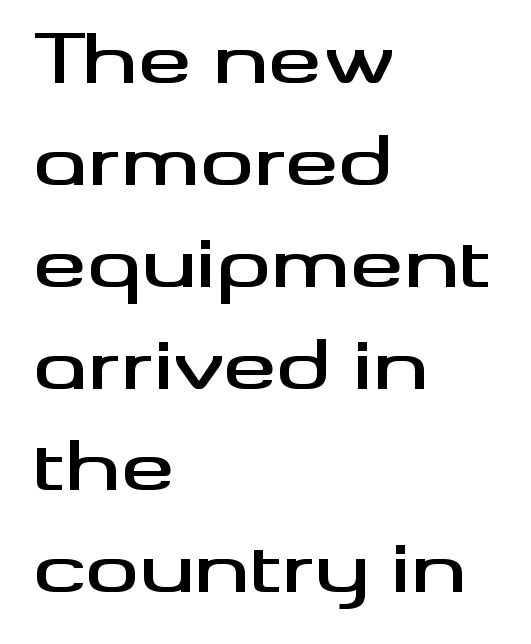
{"serif": "no", "italic": "no", "width": "wide", "stroke_contrast": "medium", "x_height": "small", "monospaced": "no", "underline": "no", "align": "left", "line_spacing": "normal", "line_spacing_ratio": 1.52, "letter_spacing": "normal", "letter_spacing_em": 0.0, "glyph_px": 67}
